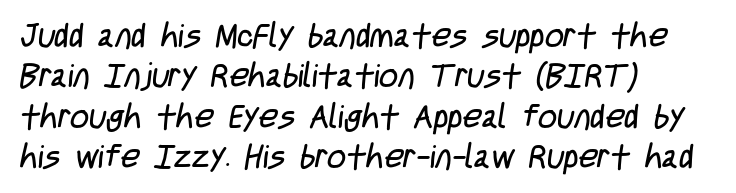
The image shows 33 px regular-weight, condensed sans-serif type; set left-aligned, line spacing 1.22x, normal letter spacing, not underlined; low stroke contrast and a large x-height.
